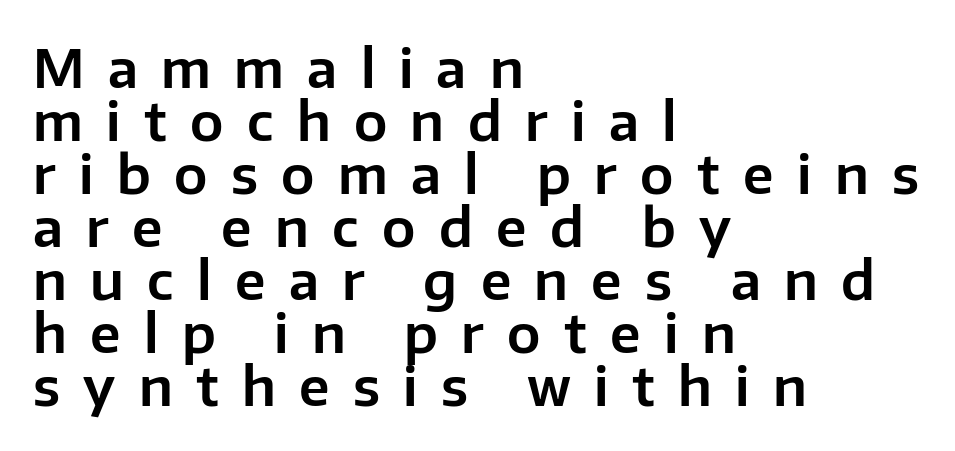
The image shows 53 px sans-serif type, upright; set left-aligned, tight line spacing (1.0x), unusually wide letter spacing (+0.44 em), not underlined; low stroke contrast and a medium x-height.
